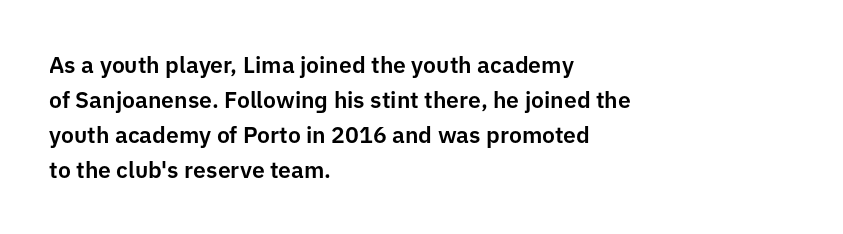
Left-aligned paragraph, ragged on the right. This sample uses an upright cut, with every glyph sitting square on the baseline. Only glyphs here, with clear space below each row. In terms of letterspacing, this is plain default setting. The line-height multiplier appears to be the usual default.
